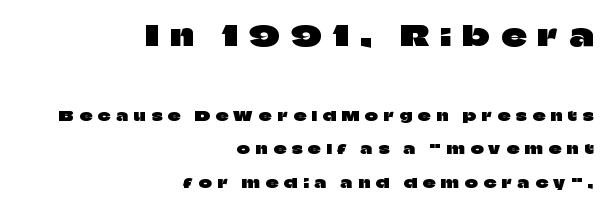
Posture: vertical. This rendering features lettering with no underline. You can tell from the bare stems that sans-serif type was used. What stands out about the letter spacing? Its width — letters are far apart. Between these two stacked blocks, the higher one wins on size. The passage shown is typed in a proportional face where columns would drift.
